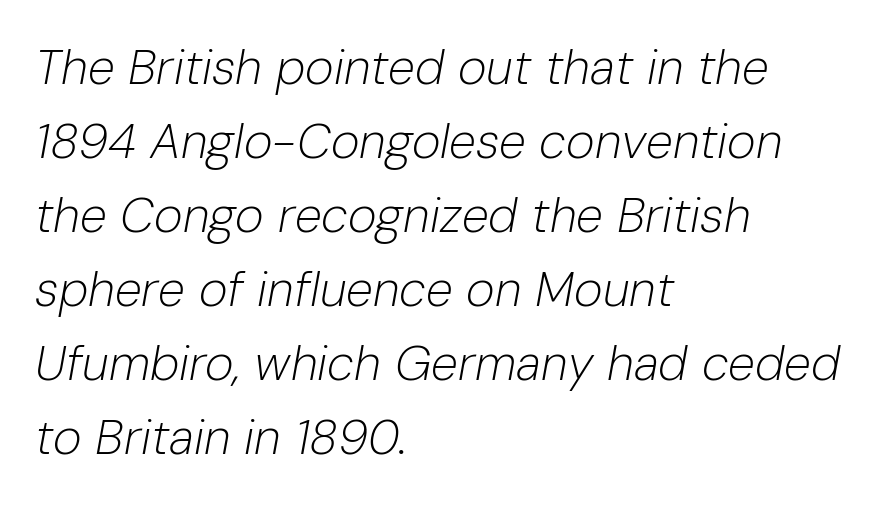
Q: Is the text bold? A: No.
Q: Is the text italic (slanted)? A: Yes, it leans right by about 10 degrees.
Q: Is the text underlined? A: No.
Q: How is the paragraph aligned? A: Left-aligned.
Q: Is the spacing between letters normal or unusually wide? A: Normal.
Q: Is the spacing between lines tight, normal or loose? A: Normal.
Q: Width (condensed, normal, or wide)? A: Normal.
Q: Stroke contrast? A: Low.
Q: x-height? A: Medium.
Q: Monospaced? A: No.
